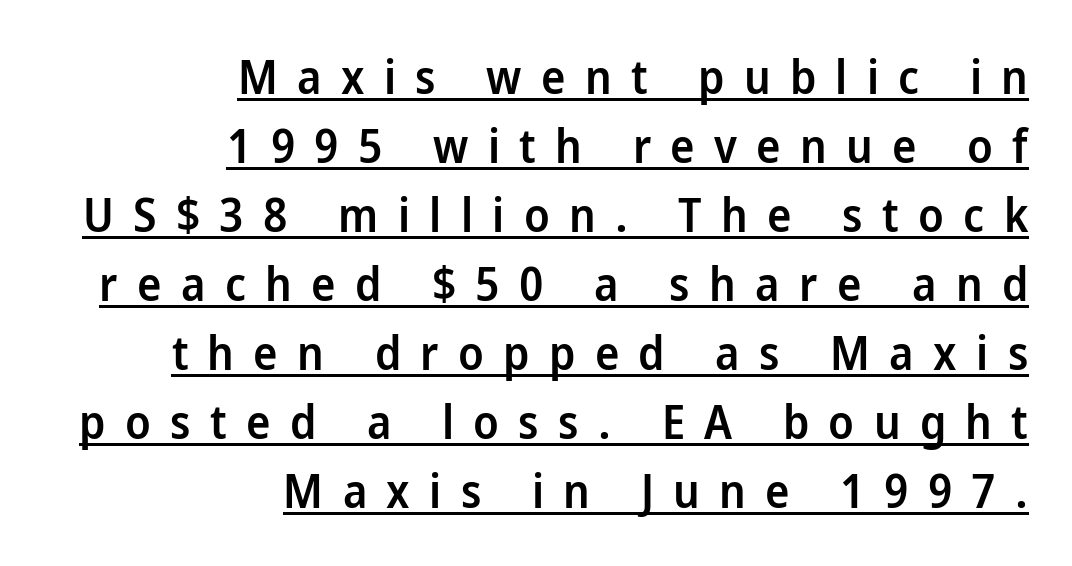
The image shows 46 px semibold sans-serif type, upright; set right-aligned, normal line spacing (1.5x), unusually wide letter spacing (+0.42 em), underlined; low stroke contrast and a medium x-height.
